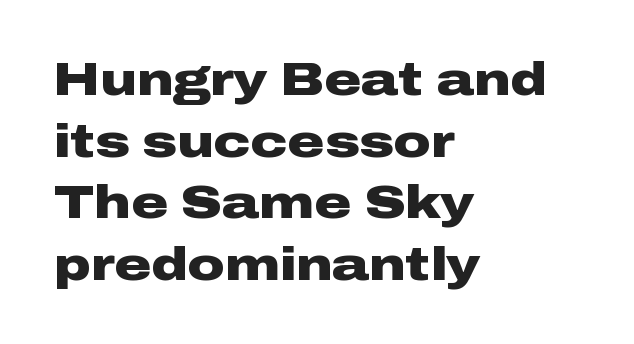
Look at the bottom of the vertical strokes: they stop flat, with no serifs. Do the characters align in a grid? No, the font is proportional. How heavy is the stroke? Heavy — this is a bold. One-word summary of the alignment: left. It's the straight-up-and-down kind of type.
